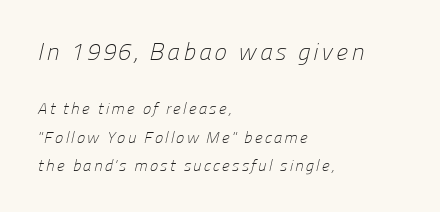
Q: Is the text bold? A: No.
Q: Is the text underlined? A: No.
Q: How is the paragraph aligned? A: Left-aligned.
Q: Which block of text is set in a larger size, the first (top) or the second (bottom)? A: The first (top) one.
